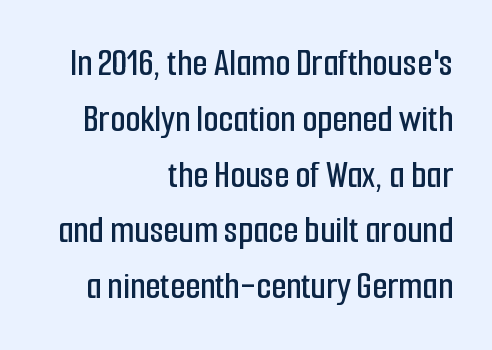
Italic? Not at all — the glyphs are vertical. Teacher's note: observe the even right margin — that is flush-right alignment. Leading: standard. The words here are not underlined.
